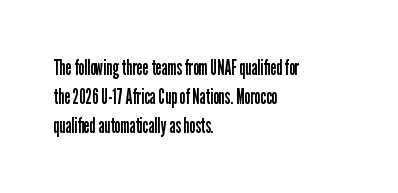
{"italic": "no", "bold": "no", "underline": "no", "align": "left", "line_spacing": "normal", "line_spacing_ratio": 1.32, "letter_spacing": "normal", "letter_spacing_em": 0.0, "glyph_px": 22}
